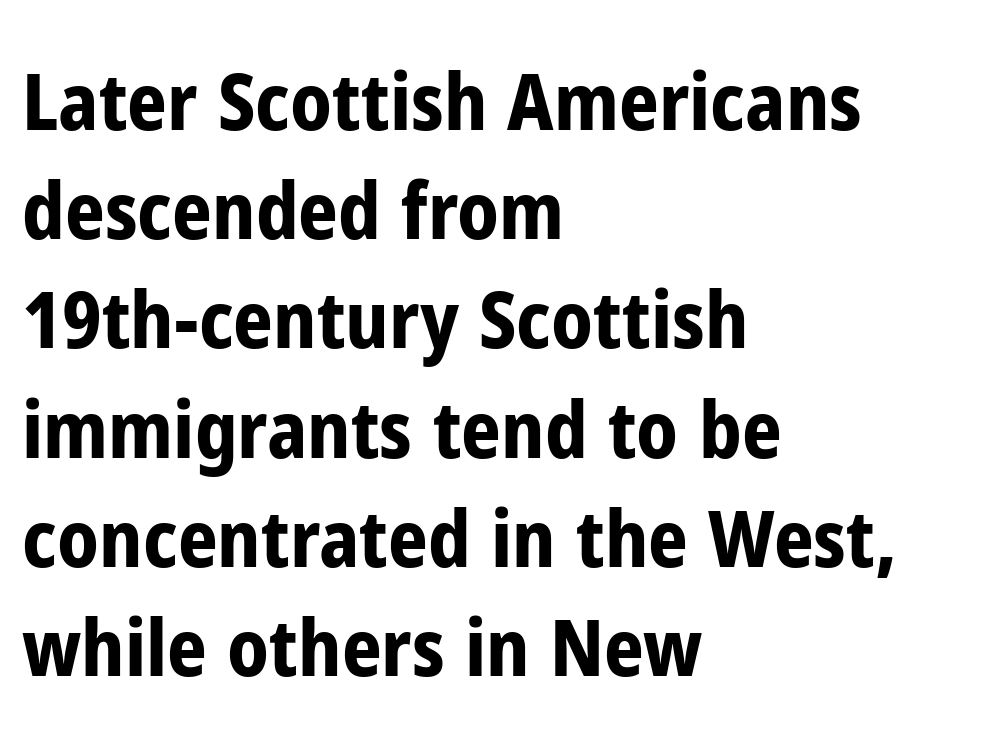
Q: Is the text bold? A: Yes.
Q: Is the text italic (slanted)? A: No, it is upright.
Q: Is the typeface a serif or a sans-serif typeface? A: Sans-serif.
Q: Is the text underlined? A: No.
Q: How is the paragraph aligned? A: Left-aligned.
Q: Is the spacing between letters normal or unusually wide? A: Normal.
Q: Is the spacing between lines tight, normal or loose? A: Normal.
Q: Width (condensed, normal, or wide)? A: Condensed.
Q: Stroke contrast? A: Low.
Q: x-height? A: Medium.
Q: Monospaced? A: No.
